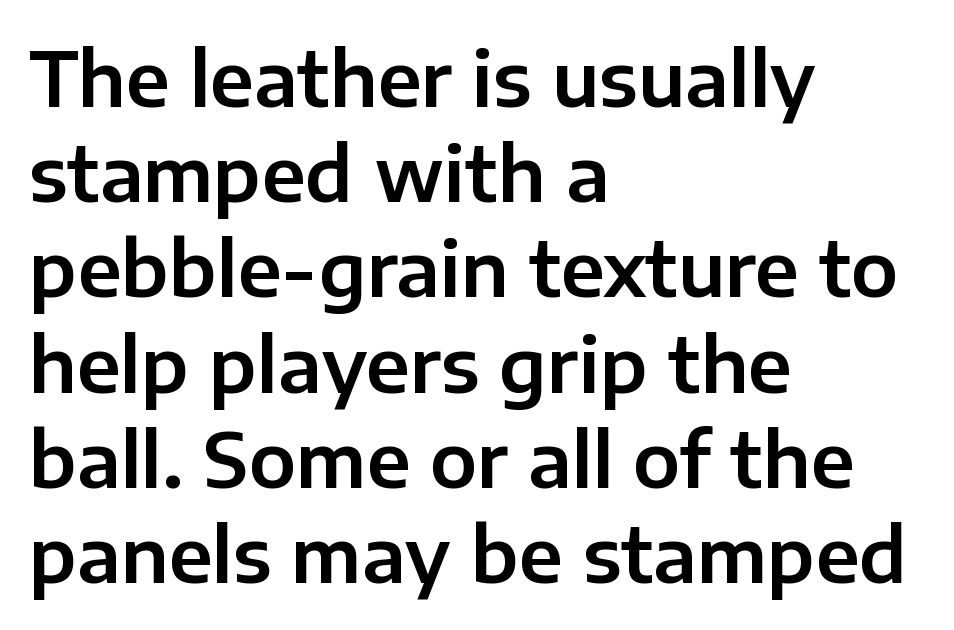
Q: Is the text italic (slanted)? A: No, it is upright.
Q: Is the typeface a serif or a sans-serif typeface? A: Sans-serif.
Q: Is the text underlined? A: No.
Q: How is the paragraph aligned? A: Left-aligned.
Q: Is the spacing between letters normal or unusually wide? A: Normal.
Q: Is the spacing between lines tight, normal or loose? A: Normal.
Q: Width (condensed, normal, or wide)? A: Normal.
Q: Stroke contrast? A: Low.
Q: x-height? A: Medium.
Q: Monospaced? A: No.
